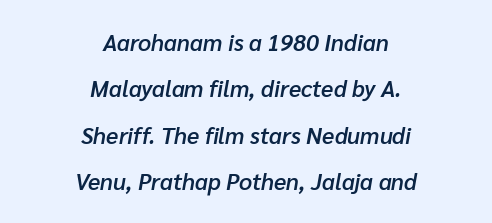
{"italic": "yes", "lean": "right", "slant_degrees": 10, "bold": "semi", "underline": "no", "align": "center", "line_spacing": "loose", "line_spacing_ratio": 2.02, "letter_spacing": "normal", "letter_spacing_em": 0.0, "glyph_px": 23}
